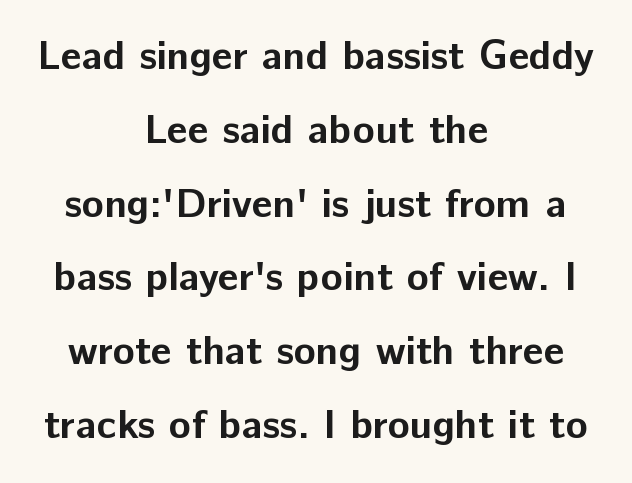
{"serif": "no", "italic": "no", "bold": "yes", "weight": "bold", "width": "normal", "stroke_contrast": "low", "x_height": "medium", "monospaced": "no", "underline": "no", "align": "center", "line_spacing_ratio": 1.8, "letter_spacing": "normal", "letter_spacing_em": 0.0, "glyph_px": 41}
